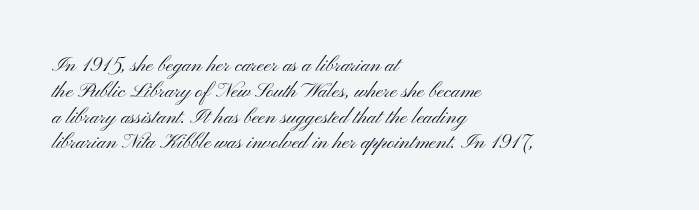
{"bold": "no", "underline": "no", "align": "left", "line_spacing_ratio": 1.23, "letter_spacing": "normal", "letter_spacing_em": 0.0, "glyph_px": 21}
